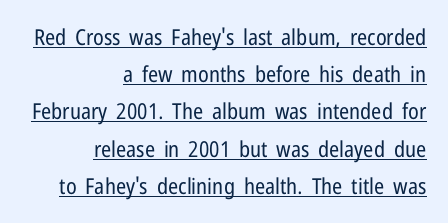
{"italic": "no", "bold": "no", "underline": "yes", "align": "right", "line_spacing": "normal", "line_spacing_ratio": 1.69, "letter_spacing": "normal", "letter_spacing_em": 0.0, "glyph_px": 22}
